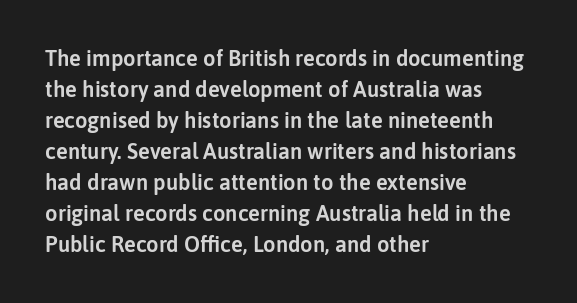
{"italic": "no", "underline": "no", "align": "left", "line_spacing": "normal", "line_spacing_ratio": 1.41, "letter_spacing": "normal", "letter_spacing_em": 0.0, "glyph_px": 22}
